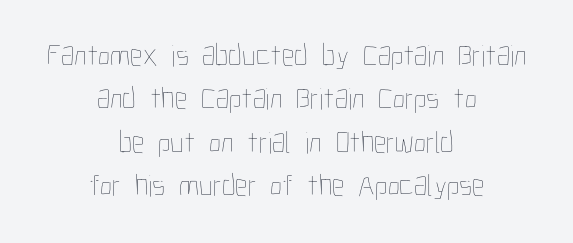
{"italic": "no", "bold": "no", "weight": "thin", "width": "condensed", "stroke_contrast": "low", "x_height": "medium", "monospaced": "no", "underline": "no", "align": "center", "line_spacing": "normal", "line_spacing_ratio": 1.4, "letter_spacing": "normal", "letter_spacing_em": 0.0, "glyph_px": 31}
